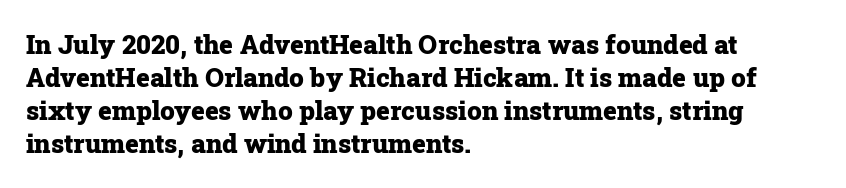
The leading is moderate, giving the passage an even texture. A dark, heavy texture on the line: the type is bold. Descenders hang freely into open space. Letter spacing: default. Notice how the passage keeps a crisp vertical edge on the left only. This is roman type, the default non-slanted kind.
